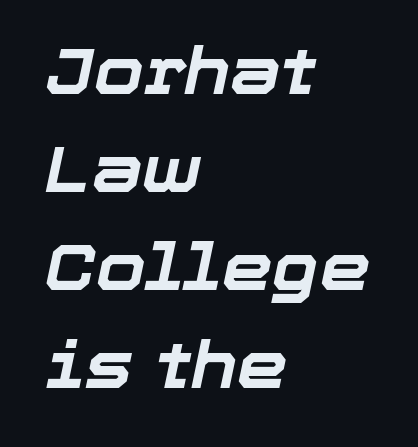
{"italic": "yes", "lean": "right", "slant_degrees": 12, "bold": "yes", "weight": "bold", "width": "normal", "stroke_contrast": "low", "x_height": "medium", "monospaced": "no", "underline": "no", "align": "left", "line_spacing": "normal", "line_spacing_ratio": 1.53, "letter_spacing": "normal", "letter_spacing_em": 0.0, "glyph_px": 64}
